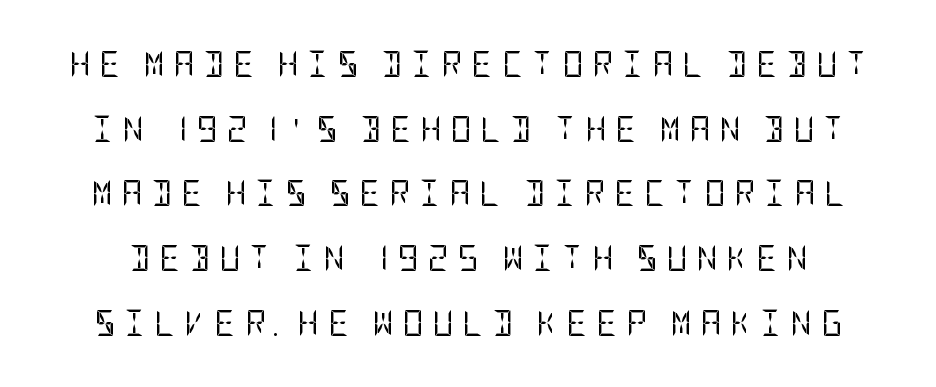
A typesetter would call this leading open, well beyond the default. A light-to-regular cut is what we see here. Quick note: underline off. A typesetter would call this heavily tracked-out type.
